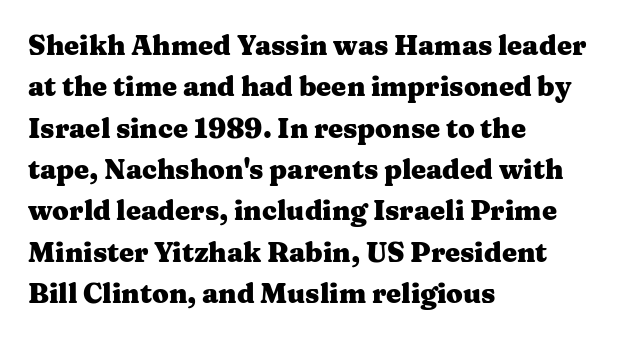
Q: Is the text bold? A: Yes.
Q: Is the text italic (slanted)? A: No, it is upright.
Q: Is the text underlined? A: No.
Q: How is the paragraph aligned? A: Left-aligned.
Q: Is the spacing between letters normal or unusually wide? A: Normal.
Q: Is the spacing between lines tight, normal or loose? A: Normal.
